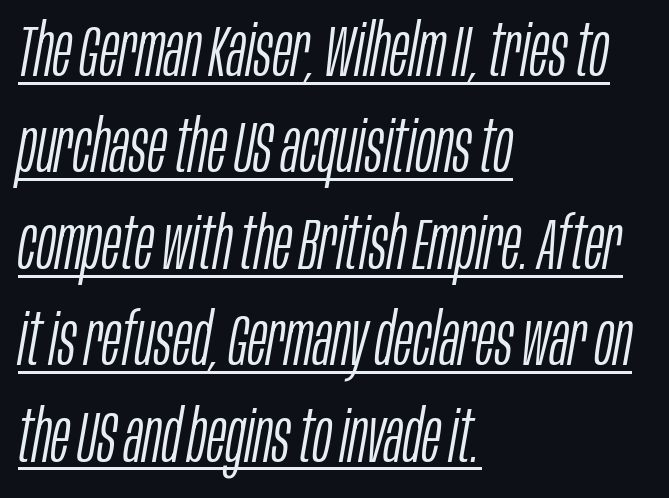
Underlining? Definitely there. Which margin do the lines hug? The left one — the right edge is uneven. Glyph-to-glyph distance matches everyday printed text. Heaviness? Minimal to ordinary, like unemphasized prose.
